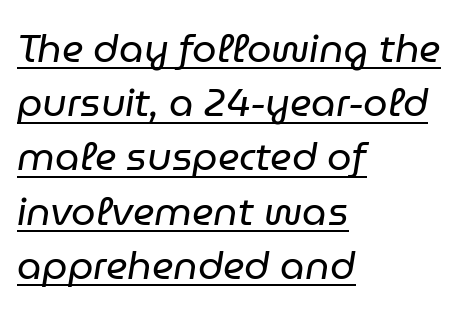
Is the block centered? No — it sits flush against the left margin. Think of a printed novel: that variable character pitch is what you see here. In terms of letterspacing, this is plain default setting. Honestly, the underline is the first thing you notice here. How would I describe the line gaps? Plain and ordinary.
